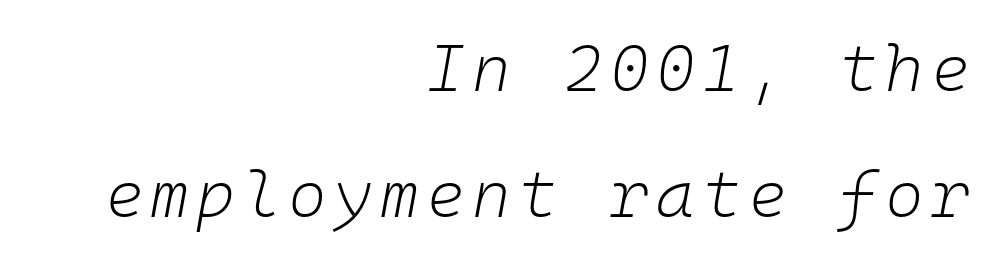
The typesetting does not lean heavy: it is not bold. Every character here occupies the same horizontal width, giving the sample a typewriter-like rhythm. A bare baseline throughout the passage. Students, observe: this is what heavily led, spacious text looks like. Emphasis-style slanted type is in use. Compared with a flush-left layout, this one pins lines to the opposite, right side.
